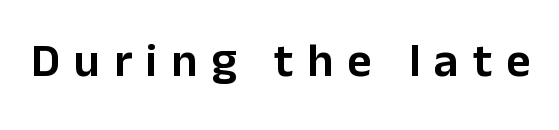
{"serif": "no", "italic": "no", "width": "normal", "stroke_contrast": "low", "x_height": "medium", "monospaced": "no", "underline": "no", "letter_spacing": "wide", "letter_spacing_em": 0.3, "glyph_px": 47}
